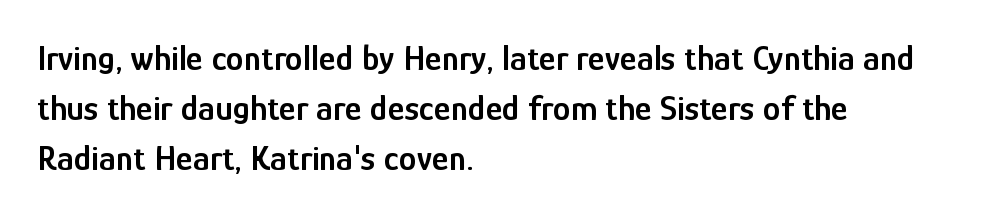
Q: Is the text bold? A: Semi-bold.
Q: Is the text italic (slanted)? A: No, it is upright.
Q: Is the typeface a serif or a sans-serif typeface? A: Sans-serif.
Q: Is the text underlined? A: No.
Q: How is the paragraph aligned? A: Left-aligned.
Q: Is the spacing between letters normal or unusually wide? A: Normal.
Q: Is the spacing between lines tight, normal or loose? A: Normal.
Q: Width (condensed, normal, or wide)? A: Condensed.
Q: Stroke contrast? A: Low.
Q: x-height? A: Medium.
Q: Monospaced? A: No.
